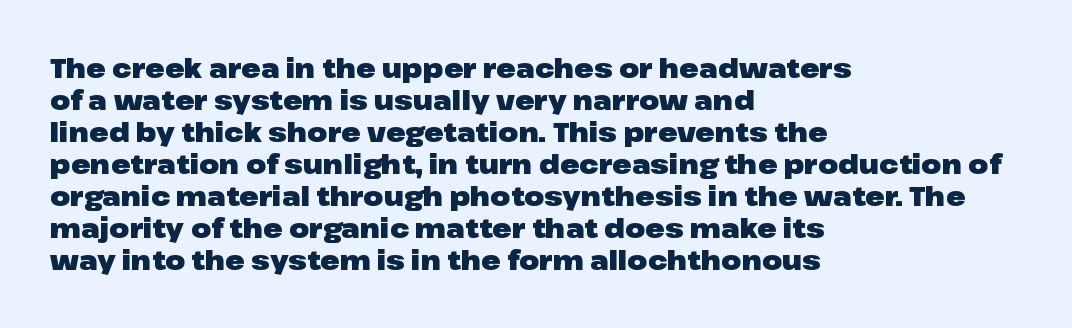
Q: Is the text bold? A: Yes.
Q: Is the text italic (slanted)? A: No, it is upright.
Q: Is the text underlined? A: No.
Q: How is the paragraph aligned? A: Left-aligned.
Q: Is the spacing between letters normal or unusually wide? A: Normal.
